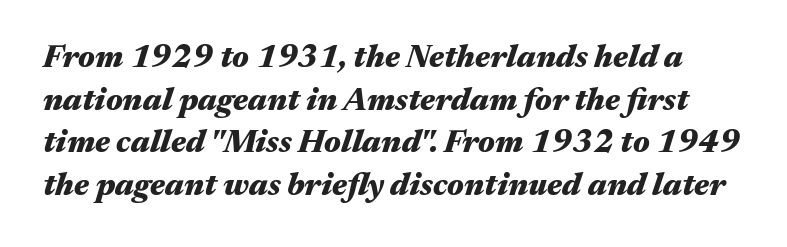
The text carries the slant typical of an italic or oblique font. Vertical spacing — default. The tracking reads as untouched default to a designer's eye. Plain, unruled lines of type. The face used here is proportionally spaced, like ordinary book or web type. The face used here has the dense, thick strokes of a bold.
